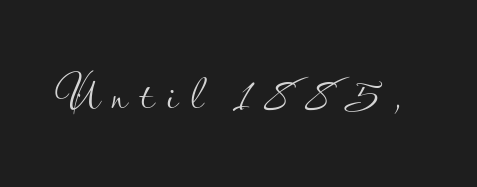
{"serif": "no", "bold": "no", "weight": "light", "width": "normal", "stroke_contrast": "low", "x_height": "small", "monospaced": "no", "underline": "no", "letter_spacing": "wide", "letter_spacing_em": 0.27, "glyph_px": 48}
